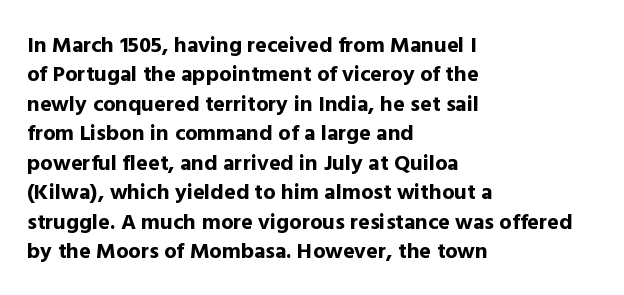
Q: Is the text bold? A: Yes.
Q: Is the text italic (slanted)? A: No, it is upright.
Q: Is the text underlined? A: No.
Q: How is the paragraph aligned? A: Left-aligned.
Q: Is the spacing between letters normal or unusually wide? A: Normal.
Q: Is the spacing between lines tight, normal or loose? A: Normal.
